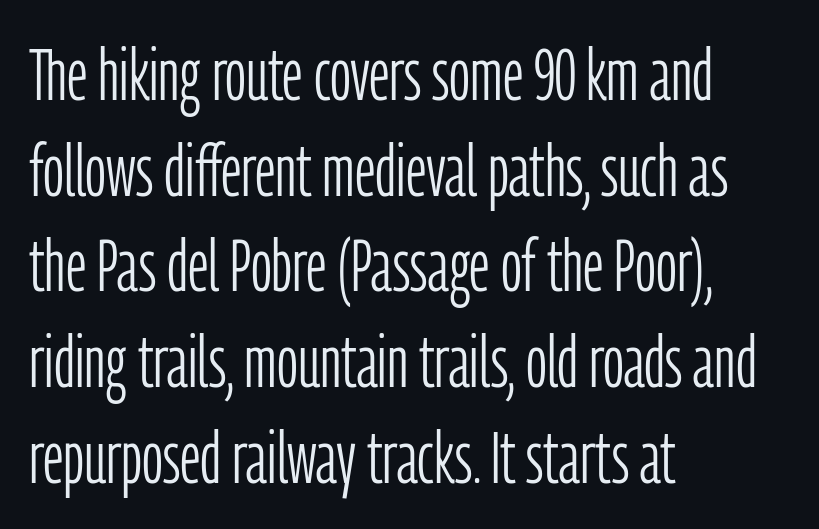
The image shows 73 px light, condensed sans-serif type, upright; set left-aligned, normal line spacing (1.31x), normal letter spacing, not underlined; low stroke contrast and a medium x-height.
